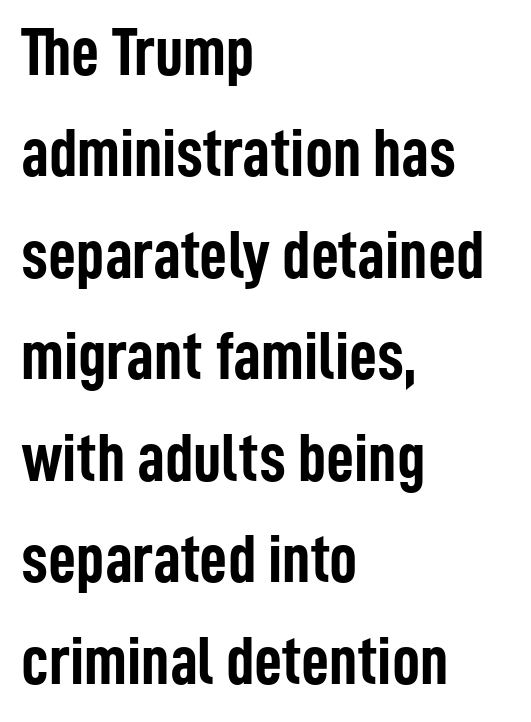
{"serif": "no", "italic": "no", "bold": "yes", "weight": "semibold", "width": "condensed", "stroke_contrast": "low", "x_height": "medium", "monospaced": "no", "underline": "no", "align": "left", "line_spacing": "normal", "line_spacing_ratio": 1.47, "letter_spacing": "normal", "letter_spacing_em": 0.0, "glyph_px": 69}
